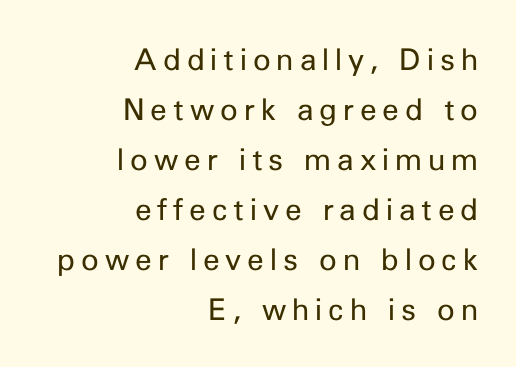
Q: Is the text bold? A: No.
Q: Is the text italic (slanted)? A: No, it is upright.
Q: Is the typeface a serif or a sans-serif typeface? A: Sans-serif.
Q: Is the text underlined? A: No.
Q: How is the paragraph aligned? A: Right-aligned.
Q: Is the spacing between letters normal or unusually wide? A: Unusually wide.
Q: Is the spacing between lines tight, normal or loose? A: Normal.
Q: Width (condensed, normal, or wide)? A: Normal.
Q: Stroke contrast? A: Low.
Q: x-height? A: Medium.
Q: Monospaced? A: No.
